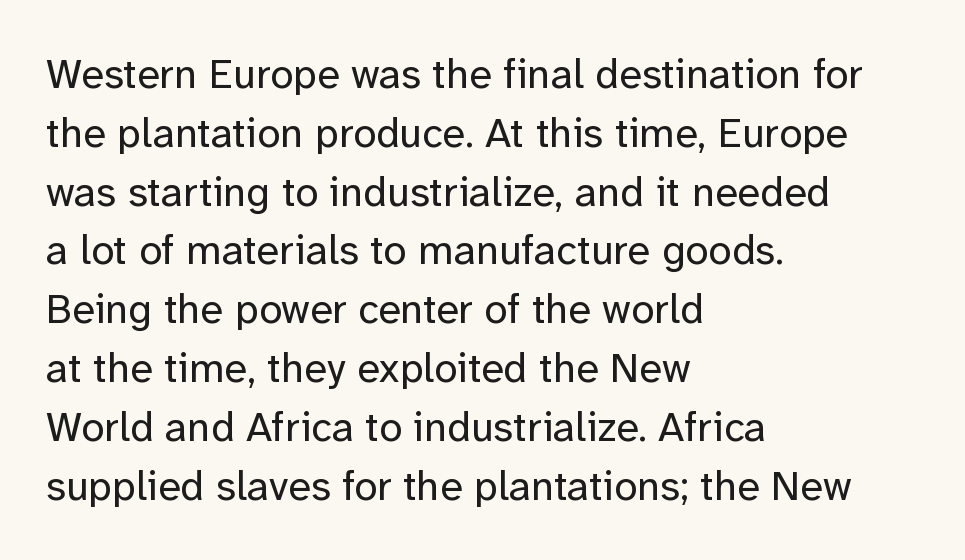
{"serif": "no", "italic": "no", "bold": "no", "weight": "regular", "width": "normal", "stroke_contrast": "low", "x_height": "medium", "monospaced": "no", "underline": "no", "align": "left", "line_spacing": "normal", "line_spacing_ratio": 1.4, "letter_spacing": "normal", "letter_spacing_em": 0.0, "glyph_px": 42}
